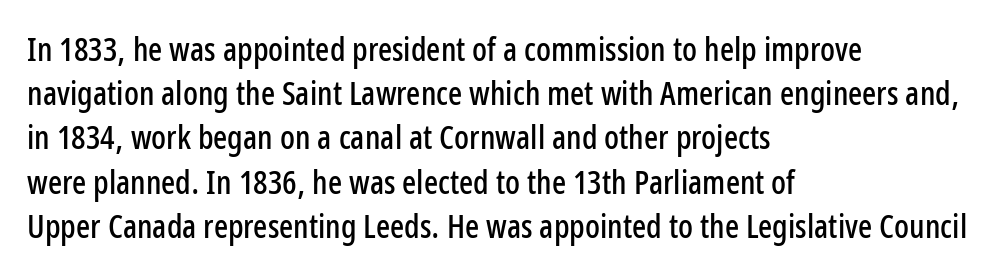
{"serif": "no", "italic": "no", "width": "condensed", "stroke_contrast": "low", "x_height": "medium", "monospaced": "no", "underline": "no", "align": "left", "line_spacing": "normal", "line_spacing_ratio": 1.34, "letter_spacing": "normal", "letter_spacing_em": 0.0, "glyph_px": 33}
